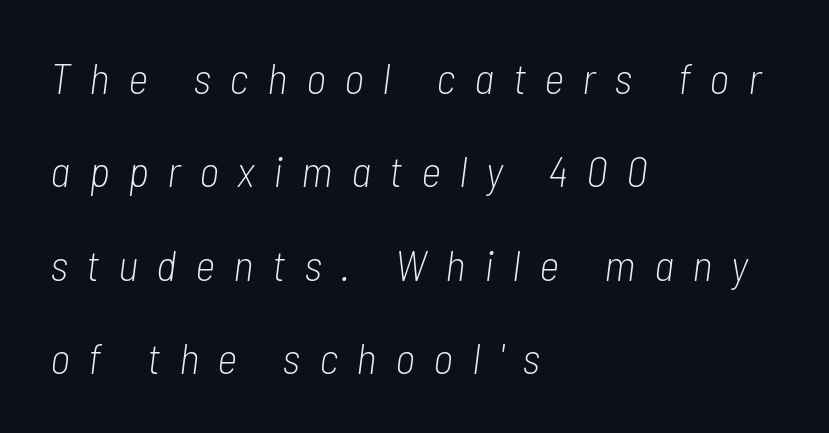
{"italic": "yes", "lean": "right", "slant_degrees": 7, "bold": "no", "weight": "light", "width": "condensed", "stroke_contrast": "low", "x_height": "medium", "monospaced": "no", "underline": "no", "align": "left", "line_spacing": "loose", "line_spacing_ratio": 2.12, "letter_spacing": "wide", "letter_spacing_em": 0.42, "glyph_px": 44}
